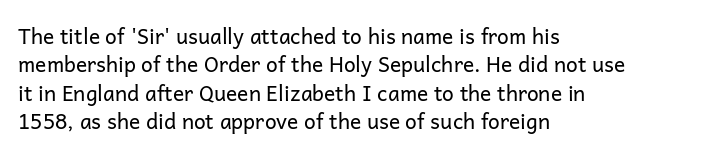
The image shows 21 px text type, upright; set left-aligned, normal line spacing (1.35x), normal letter spacing, not underlined.
